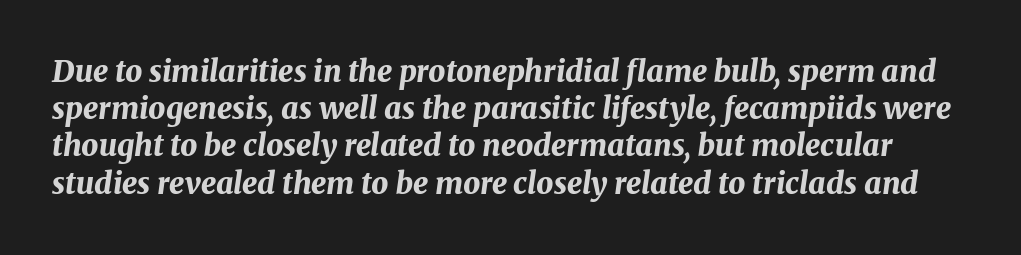
{"italic": "yes", "lean": "right", "slant_degrees": 8, "bold": "yes", "weight": "bold", "width": "normal", "stroke_contrast": "medium", "x_height": "medium", "monospaced": "no", "underline": "no", "line_spacing_ratio": 1.24, "letter_spacing": "normal", "letter_spacing_em": 0.0, "glyph_px": 30}
